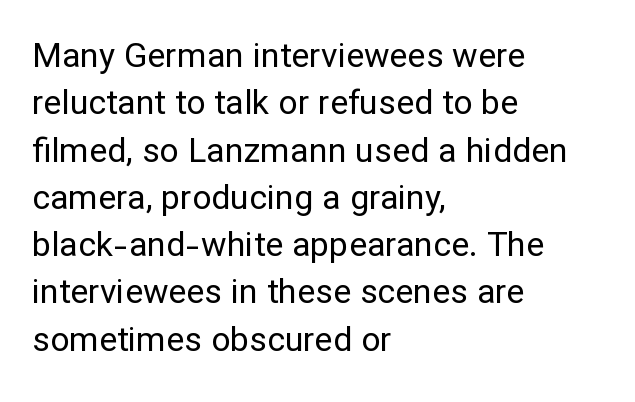
The glyphs in this specimen are sans serif. Rendered with straight, roman letterforms. Which margin do the lines hug? The left one — the right edge is uneven. Glance below the letters and you will spot only blank space.
